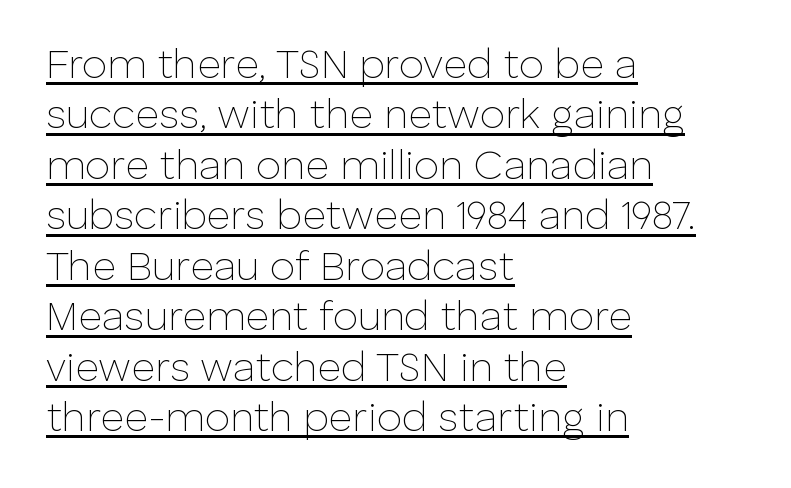
Q: Is the text bold? A: No.
Q: Is the text italic (slanted)? A: No, it is upright.
Q: Is the typeface a serif or a sans-serif typeface? A: Sans-serif.
Q: Is the text underlined? A: Yes.
Q: How is the paragraph aligned? A: Left-aligned.
Q: Is the spacing between letters normal or unusually wide? A: Normal.
Q: Width (condensed, normal, or wide)? A: Normal.
Q: Stroke contrast? A: Low.
Q: x-height? A: Medium.
Q: Monospaced? A: No.
